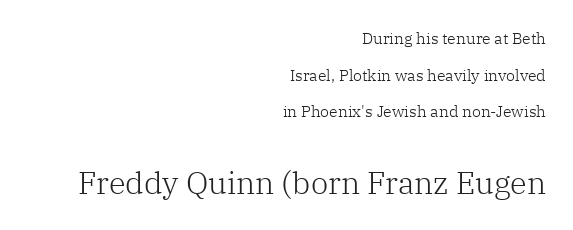
{"serif": "yes", "italic": "no", "bold": "no", "weight": "light", "width": "normal", "stroke_contrast": "low", "x_height": "medium", "monospaced": "no", "underline": "no", "align": "right", "line_spacing": "loose", "line_spacing_ratio": 2.29, "letter_spacing": "normal", "letter_spacing_em": 0.0, "larger_block": "second", "size_ratio": 1.94, "glyph_px": 31}
